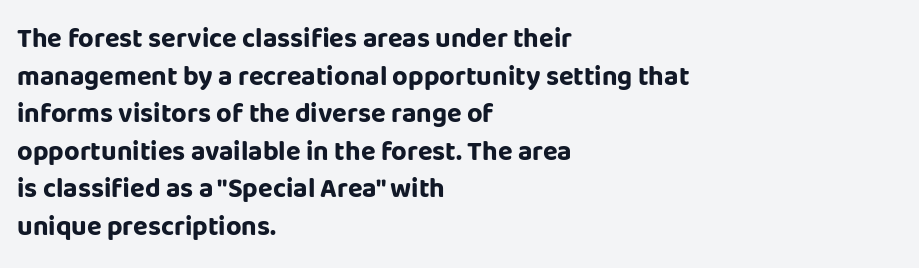
Its strokes are broad and dark, the hallmark of bold type. The letterforms sit shoulder to shoulder at normal distance. Horizontal alignment here is leftward, the default for most running prose. Each new line begins a customary step beneath the previous one. Has an underline been added? It has not. Characters remain perfectly vertical along every line.
